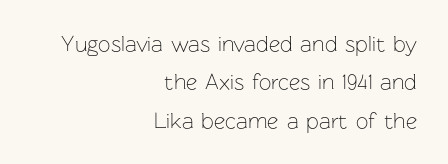
Q: Is the text bold? A: No.
Q: Is the text italic (slanted)? A: No, it is upright.
Q: Is the text underlined? A: No.
Q: How is the paragraph aligned? A: Right-aligned.
Q: Is the spacing between letters normal or unusually wide? A: Normal.
